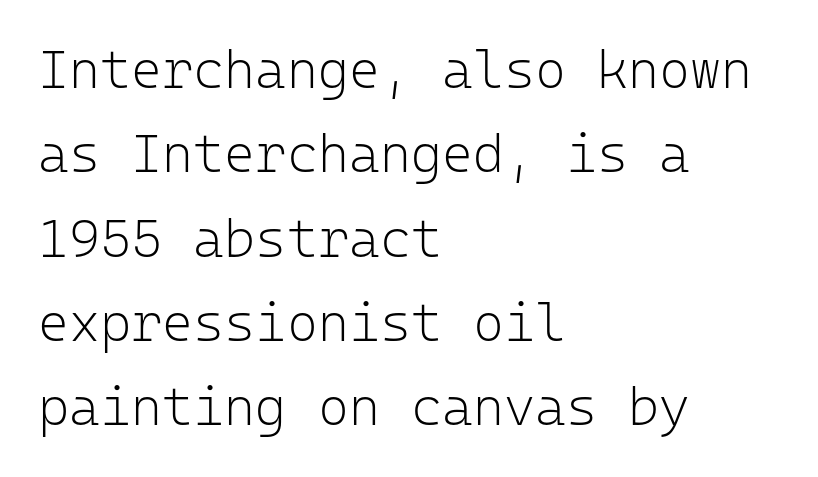
Is the stroke heavy? The answer is a plain regular-or-lighter. Letters rest on an invisible, unmarked baseline. A typesetter would call this leading conventional body-copy spacing. The rendering uses typewriter-style spacing with identical character cells. Visually the block forms a straight wall on the left and a jagged coastline on the right. Type style note: lacks serifs.
